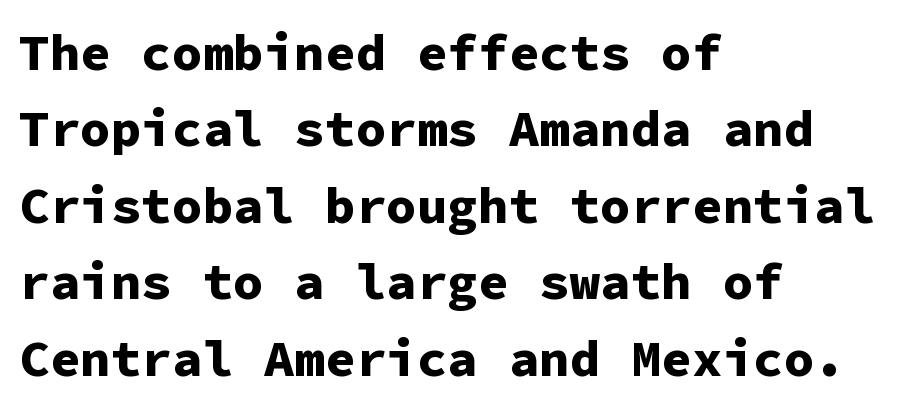
The image shows 51 px bold sans-serif type, upright, monospaced; set left-aligned, normal line spacing (1.5x), normal letter spacing, not underlined; low stroke contrast and a medium x-height.
